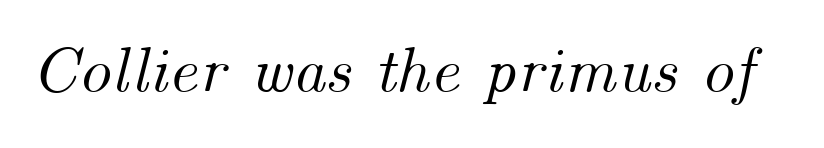
Q: Is the text italic (slanted)? A: Yes, it leans right by about 14 degrees.
Q: Is the text underlined? A: No.
Q: Is the spacing between letters normal or unusually wide? A: Normal.
Q: Width (condensed, normal, or wide)? A: Normal.
Q: Stroke contrast? A: Medium.
Q: x-height? A: Small.
Q: Monospaced? A: No.
